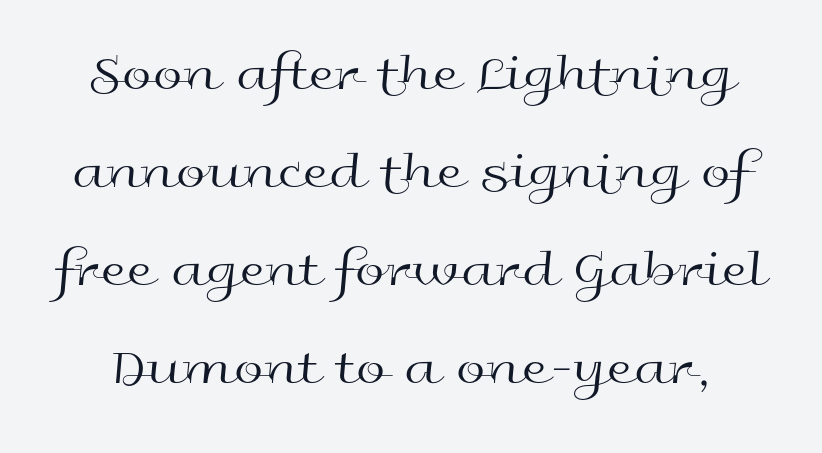
{"serif": "no", "italic": "no", "bold": "no", "weight": "regular", "width": "wide", "x_height": "medium", "monospaced": "no", "underline": "no", "line_spacing_ratio": 1.85, "letter_spacing": "normal", "letter_spacing_em": 0.0, "glyph_px": 53}
